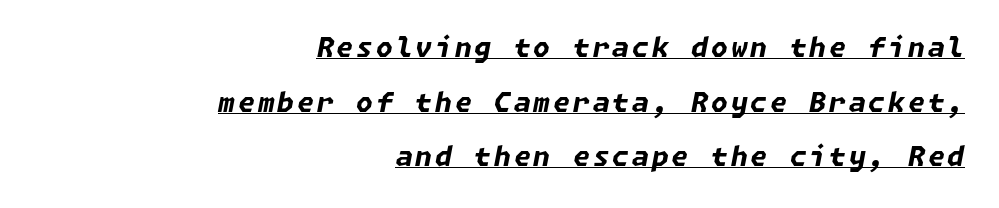
{"italic": "yes", "lean": "right", "slant_degrees": 11, "bold": "yes", "underline": "yes", "align": "right", "line_spacing": "loose", "line_spacing_ratio": 2.02, "glyph_px": 27}
